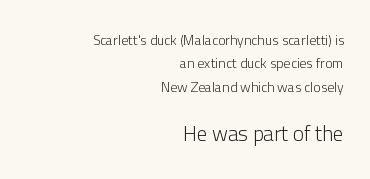
Q: Is the text bold? A: No.
Q: Is the text italic (slanted)? A: No, it is upright.
Q: Is the text underlined? A: No.
Q: How is the paragraph aligned? A: Right-aligned.
Q: Is the spacing between letters normal or unusually wide? A: Normal.
Q: Is the spacing between lines tight, normal or loose? A: Normal.
Q: Which block of text is set in a larger size, the first (top) or the second (bottom)? A: The second (bottom) one.
